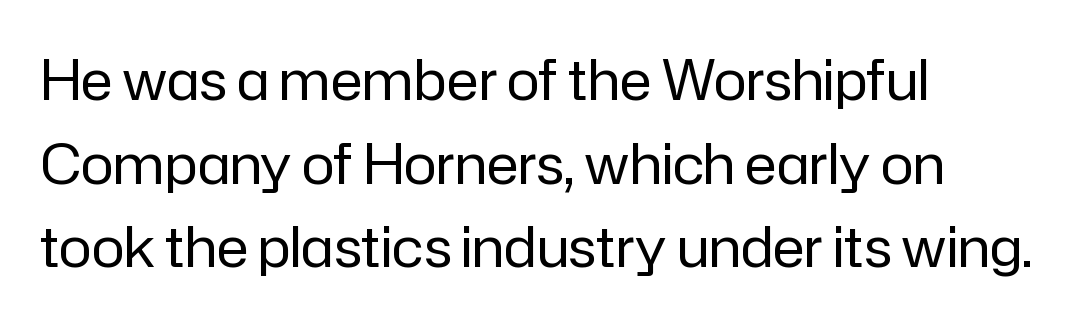
Q: Is the text bold? A: No.
Q: Is the text italic (slanted)? A: No, it is upright.
Q: Is the typeface a serif or a sans-serif typeface? A: Sans-serif.
Q: Is the text underlined? A: No.
Q: How is the paragraph aligned? A: Left-aligned.
Q: Is the spacing between letters normal or unusually wide? A: Normal.
Q: Is the spacing between lines tight, normal or loose? A: Normal.
Q: Width (condensed, normal, or wide)? A: Normal.
Q: Stroke contrast? A: Low.
Q: x-height? A: Medium.
Q: Monospaced? A: No.
